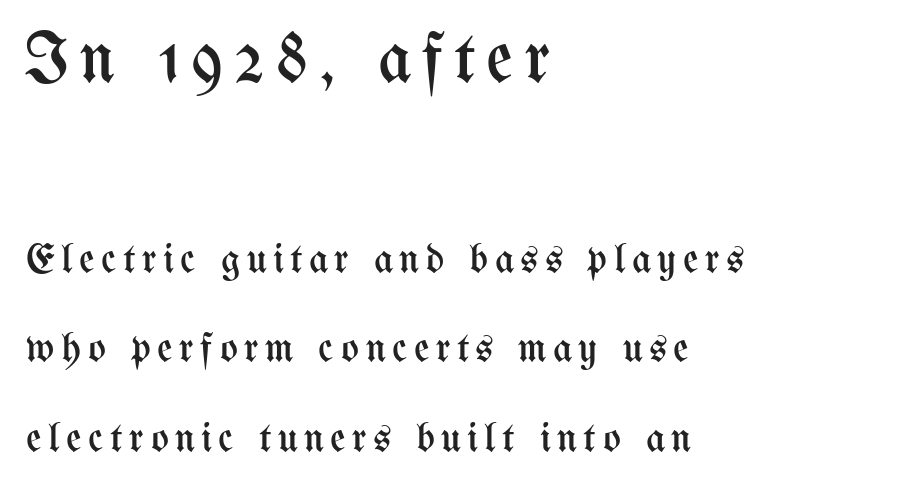
The image shows 73 px regular-weight, condensed type, upright; set left-aligned, loose line spacing (2.14x), not underlined; the first (top) block is 1.74x larger; medium stroke contrast and a medium x-height.
